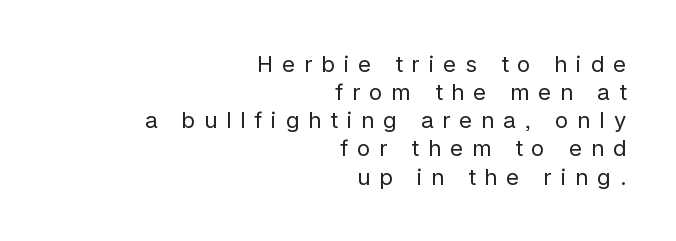
The image shows 22 px text type, upright; set right-aligned, normal line spacing (1.28x), unusually wide letter spacing (+0.41 em), not underlined.
